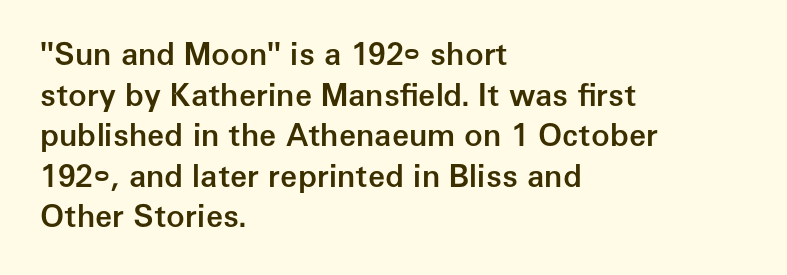
Q: Is the text bold? A: Semi-bold.
Q: Is the text italic (slanted)? A: No, it is upright.
Q: Is the typeface a serif or a sans-serif typeface? A: Sans-serif.
Q: Is the text underlined? A: No.
Q: How is the paragraph aligned? A: Left-aligned.
Q: Is the spacing between letters normal or unusually wide? A: Normal.
Q: Is the spacing between lines tight, normal or loose? A: Normal.
Q: Width (condensed, normal, or wide)? A: Normal.
Q: Stroke contrast? A: Low.
Q: x-height? A: Medium.
Q: Monospaced? A: No.
